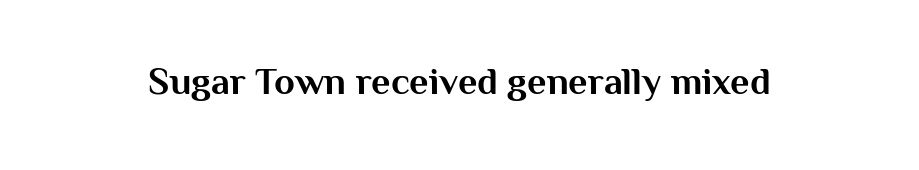
{"serif": "no", "italic": "no", "bold": "yes", "weight": "bold", "width": "normal", "stroke_contrast": "medium", "x_height": "medium", "monospaced": "no", "underline": "no", "letter_spacing": "normal", "letter_spacing_em": 0.0, "glyph_px": 38}
